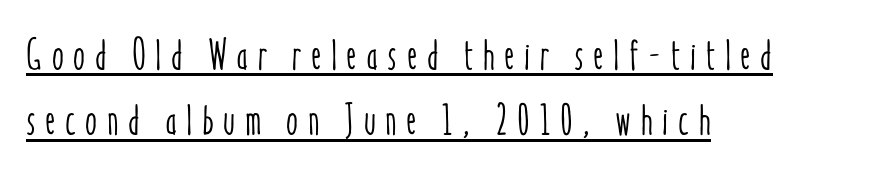
Casual observation: everything's shoved over to the left. The face used here is proportionally spaced, like ordinary book or web type. You could only call the tracking loose — the letters float apart. It's the straight-up-and-down kind of type.
